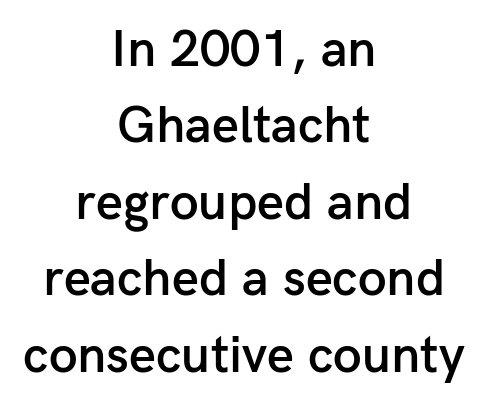
Q: Is the text bold? A: Semi-bold.
Q: Is the text italic (slanted)? A: No, it is upright.
Q: Is the typeface a serif or a sans-serif typeface? A: Sans-serif.
Q: Is the text underlined? A: No.
Q: How is the paragraph aligned? A: Centered.
Q: Is the spacing between letters normal or unusually wide? A: Normal.
Q: Is the spacing between lines tight, normal or loose? A: Normal.
Q: Width (condensed, normal, or wide)? A: Normal.
Q: Stroke contrast? A: Low.
Q: x-height? A: Medium.
Q: Monospaced? A: No.
